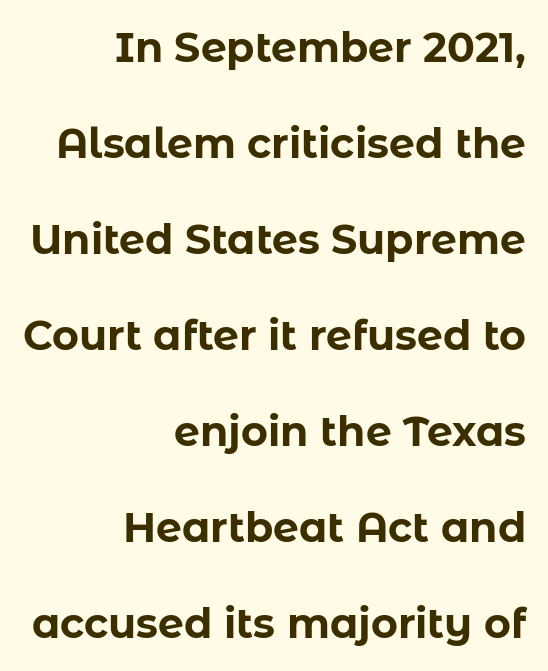
The image shows 41 px bold sans-serif type, upright; set right-aligned, loose line spacing (2.34x), normal letter spacing, not underlined; low stroke contrast and a medium x-height.
